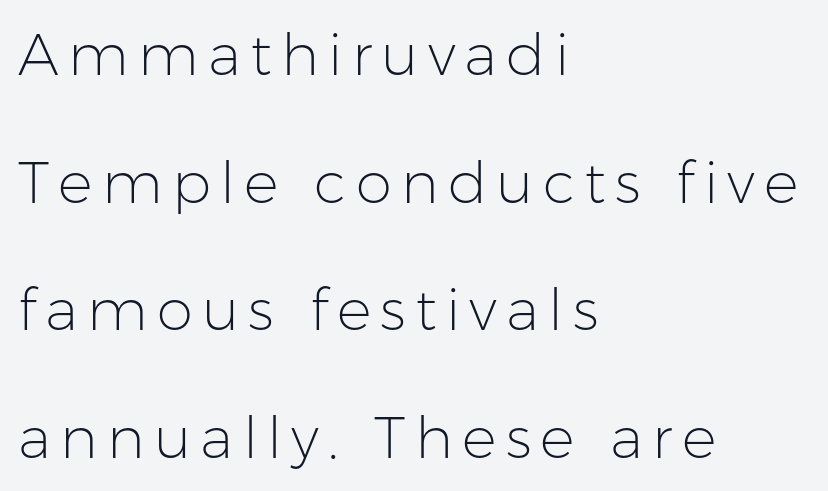
Do the characters align in a grid? No, the font is proportional. Font category for this specimen: sans-serif. A light-to-regular cut is what we see here. The string is rendered with underlining switched off. Notice how the passage keeps a crisp vertical edge on the left only.
